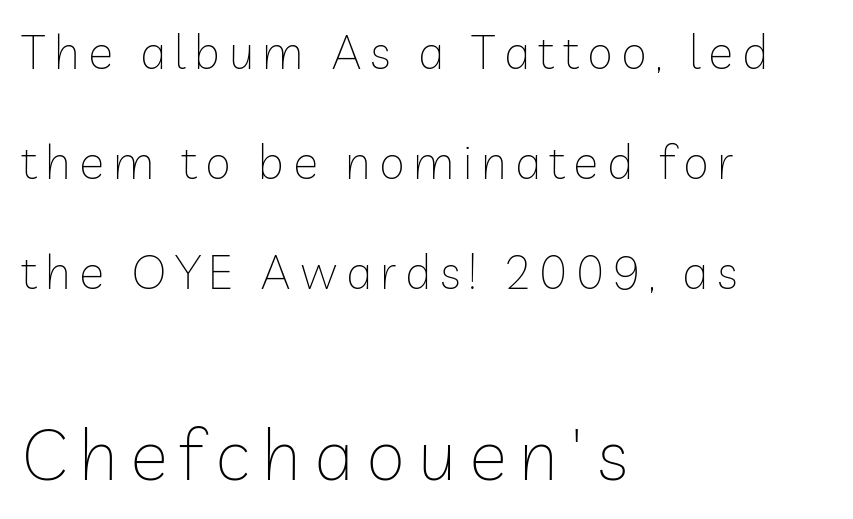
{"serif": "no", "italic": "no", "bold": "no", "weight": "thin", "width": "normal", "stroke_contrast": "low", "x_height": "medium", "monospaced": "no", "underline": "no", "align": "left", "line_spacing": "loose", "line_spacing_ratio": 2.34, "larger_block": "second", "size_ratio": 1.51, "glyph_px": 71}
